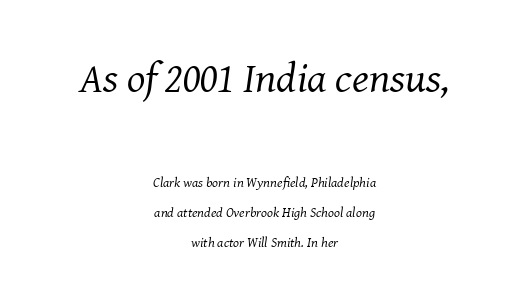
The image shows 43 px regular-weight serif type, italic (leaning right); set centered, loose line spacing (2.15x), normal letter spacing, not underlined; the first (top) block is 3.07x larger; medium stroke contrast and a medium x-height.
